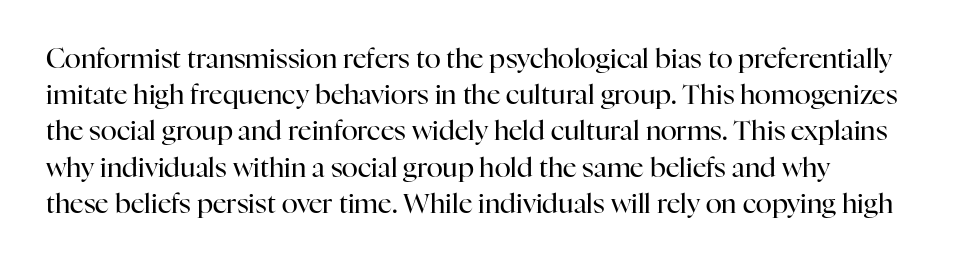
The strokes carry an ordinary text weight at most. Teacher's note: observe the even left margin — that is flush-left alignment. The lines sit at an ordinary, default distance from one another. Does extra space separate the letters? No, they use regular spacing. Posture: vertical. The specimen omits any rule beneath the text block's lines.
